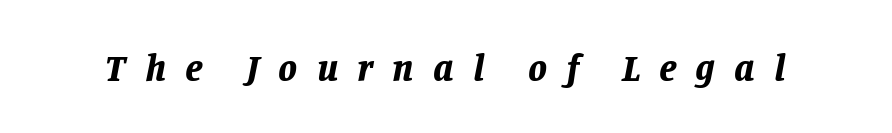
Q: Is the text bold? A: Yes.
Q: Is the text italic (slanted)? A: Yes, it leans right by about 11 degrees.
Q: Is the text underlined? A: No.
Q: Is the spacing between letters normal or unusually wide? A: Unusually wide.
Q: Width (condensed, normal, or wide)? A: Normal.
Q: Stroke contrast? A: Low.
Q: x-height? A: Large.
Q: Monospaced? A: No.
